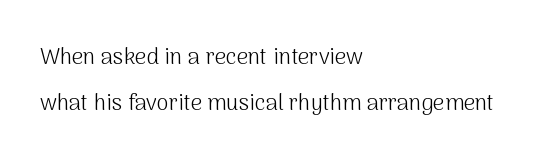
Line spacing here is loose. Quick note: not italic, upright. Anything drawn beneath the words? Only blank space. Bold? No — there's no thickening of the strokes.
